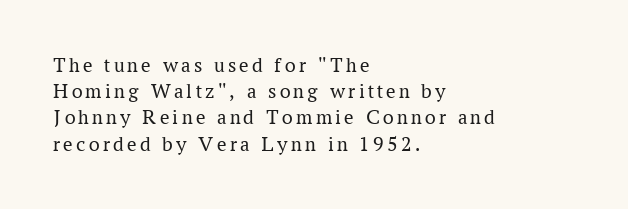
{"italic": "no", "bold": "no", "underline": "no", "align": "left", "line_spacing": "normal", "line_spacing_ratio": 1.25, "glyph_px": 21}
